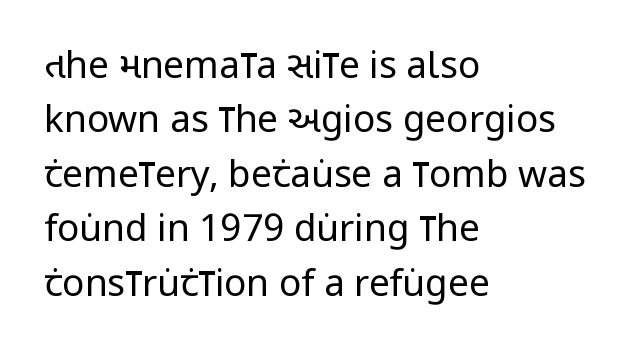
{"serif": "no", "italic": "no", "bold": "no", "weight": "regular", "width": "condensed", "stroke_contrast": "low", "x_height": "large", "monospaced": "no", "underline": "no", "align": "left", "line_spacing": "normal", "line_spacing_ratio": 1.47, "letter_spacing": "normal", "letter_spacing_em": 0.0, "glyph_px": 37}
